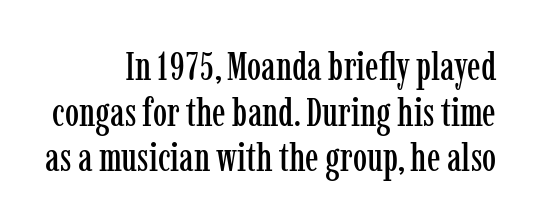
Q: Is the text italic (slanted)? A: No, it is upright.
Q: Is the typeface a serif or a sans-serif typeface? A: Serif.
Q: Is the text underlined? A: No.
Q: Is the spacing between letters normal or unusually wide? A: Normal.
Q: Is the spacing between lines tight, normal or loose? A: Tight.
Q: Width (condensed, normal, or wide)? A: Condensed.
Q: Stroke contrast? A: Low.
Q: x-height? A: Medium.
Q: Monospaced? A: No.
